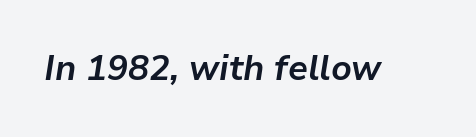
The strokes are fattened all the way to bold. Varying glyph widths throughout — classic text-font behaviour. There is no visible air inserted between adjacent glyphs. Each row of text sits above clean, open space.
